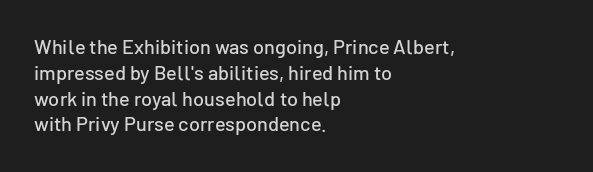
{"italic": "no", "underline": "no", "align": "left", "line_spacing": "normal", "line_spacing_ratio": 1.29, "letter_spacing": "normal", "letter_spacing_em": 0.0, "glyph_px": 20}
